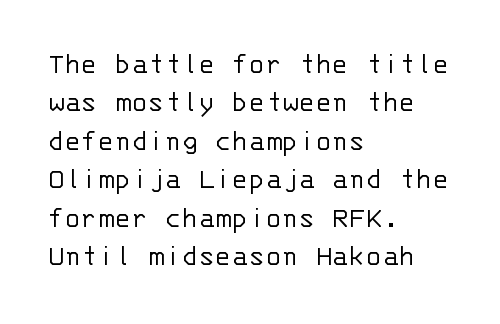
The image shows 31 px light sans-serif type, upright, monospaced; set left-aligned, line spacing 1.24x, normal letter spacing, not underlined; low stroke contrast and a large x-height.
